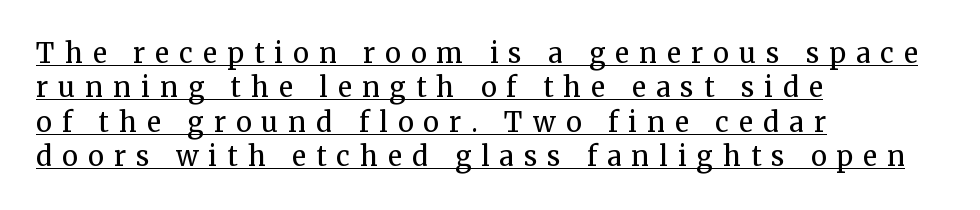
Q: Is the text bold? A: No.
Q: Is the text italic (slanted)? A: No, it is upright.
Q: Is the text underlined? A: Yes.
Q: How is the paragraph aligned? A: Left-aligned.
Q: Is the spacing between letters normal or unusually wide? A: Unusually wide.
Q: Is the spacing between lines tight, normal or loose? A: Normal.
